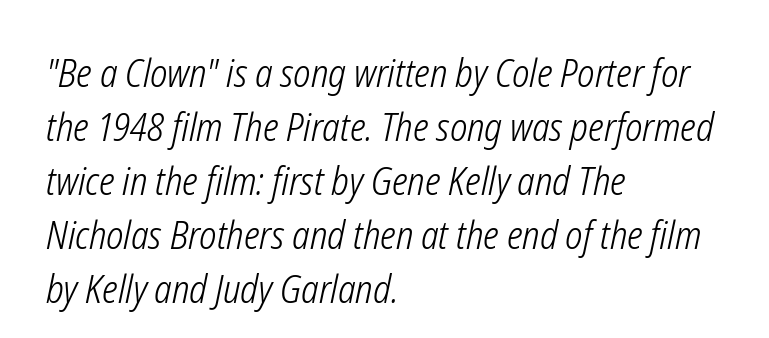
The image shows 38 px light, condensed type, italic (leaning right); set left-aligned, normal line spacing (1.42x), normal letter spacing, not underlined; low stroke contrast and a medium x-height.
